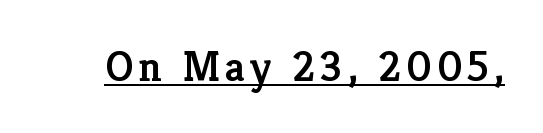
The image shows 43 px semibold serif type, upright; set underlined; low stroke contrast and a medium x-height.
